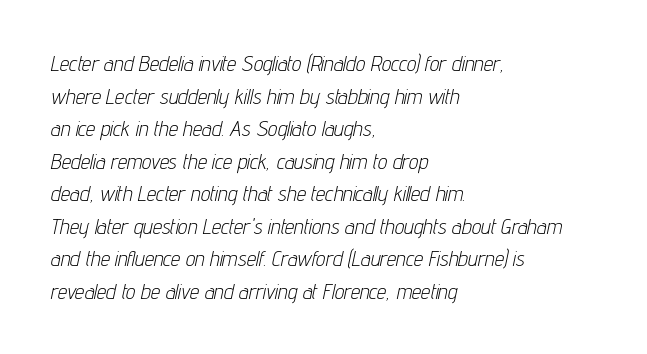
The image shows 21 px text type, italic (leaning right); set left-aligned, normal line spacing (1.55x), normal letter spacing, not underlined.
